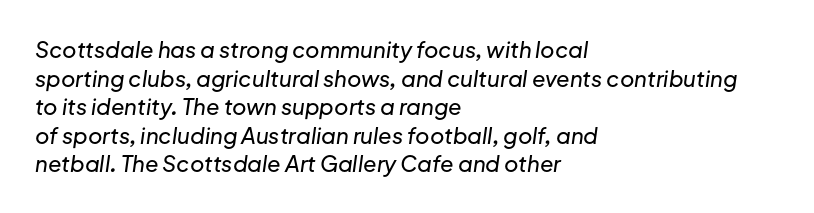
{"italic": "yes", "lean": "right", "slant_degrees": 8, "underline": "no", "align": "left", "line_spacing": "normal", "line_spacing_ratio": 1.3, "letter_spacing": "normal", "letter_spacing_em": 0.0, "glyph_px": 22}
